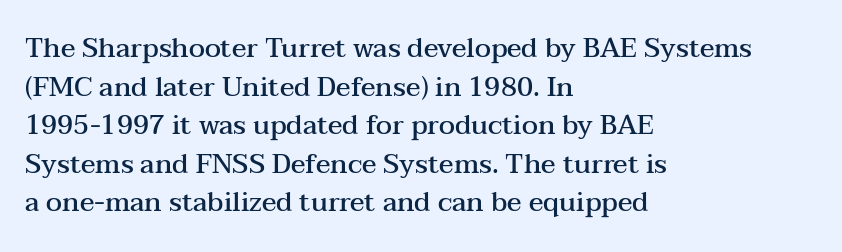
The rendering anchors every line to the left-hand side. The letters stand straight up with perfectly vertical stems. Baseline-to-baseline distance is the conventional proportion of letter height. The glyphs have the mass of a demibold cut, below bold.
